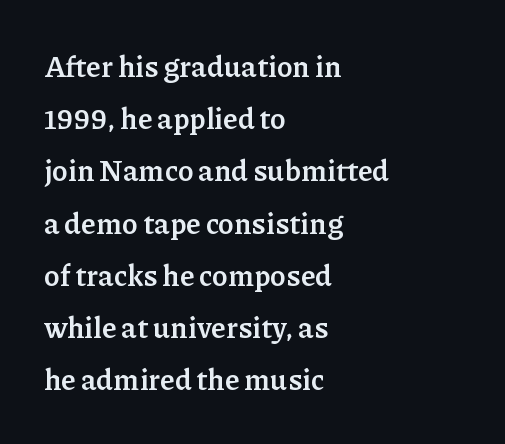
Q: Is the text bold? A: Yes.
Q: Is the text italic (slanted)? A: No, it is upright.
Q: Is the typeface a serif or a sans-serif typeface? A: Serif.
Q: Is the text underlined? A: No.
Q: How is the paragraph aligned? A: Left-aligned.
Q: Is the spacing between letters normal or unusually wide? A: Normal.
Q: Width (condensed, normal, or wide)? A: Normal.
Q: Stroke contrast? A: Low.
Q: x-height? A: Medium.
Q: Monospaced? A: No.
